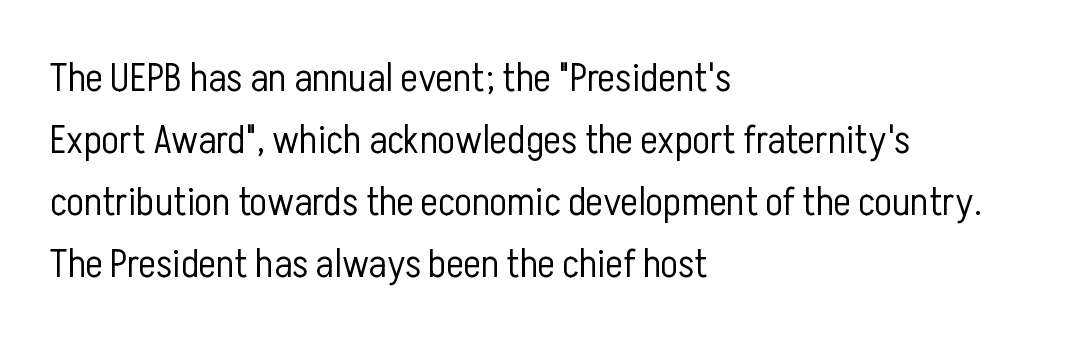
{"serif": "no", "italic": "no", "bold": "no", "weight": "light", "width": "condensed", "stroke_contrast": "low", "x_height": "medium", "monospaced": "no", "underline": "no", "align": "left", "line_spacing": "normal", "line_spacing_ratio": 1.51, "letter_spacing": "normal", "letter_spacing_em": 0.0, "glyph_px": 41}
